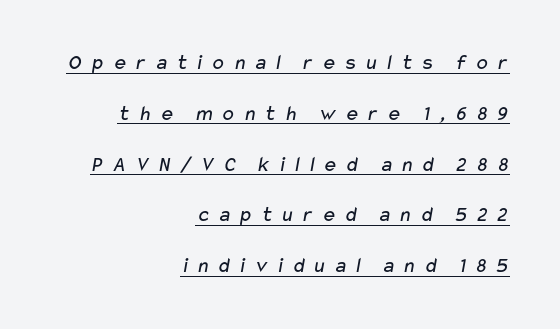
The text block is weighted toward the right margin, trailing off unevenly leftward. Someone cranked the tracking dial way up on this one. A quiet, ordinary-to-light weight characterises the typeface. Is there much room between lines? Yes — plenty of vertical air separates them.
